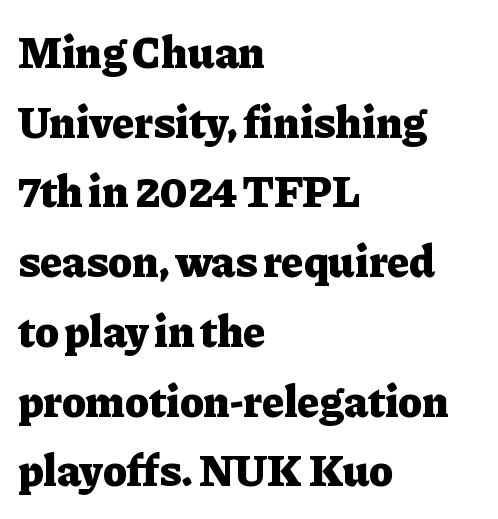
Q: Is the text bold? A: Yes.
Q: Is the text italic (slanted)? A: No, it is upright.
Q: Is the typeface a serif or a sans-serif typeface? A: Serif.
Q: Is the text underlined? A: No.
Q: How is the paragraph aligned? A: Left-aligned.
Q: Is the spacing between letters normal or unusually wide? A: Normal.
Q: Is the spacing between lines tight, normal or loose? A: Normal.
Q: Width (condensed, normal, or wide)? A: Normal.
Q: Stroke contrast? A: Low.
Q: x-height? A: Medium.
Q: Monospaced? A: No.
